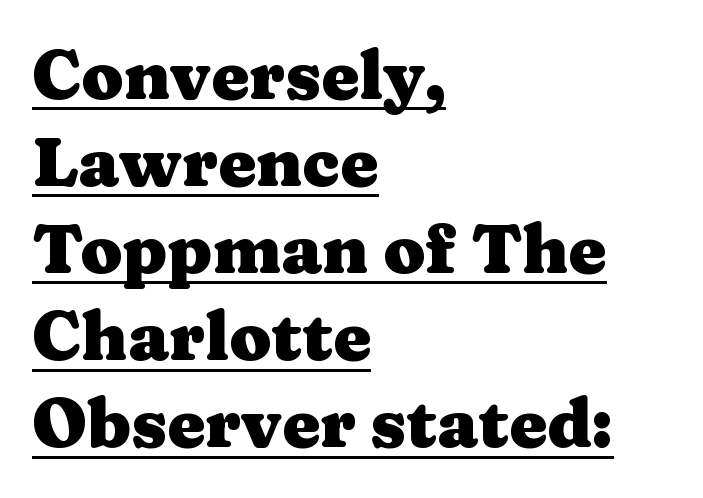
{"serif": "yes", "italic": "no", "bold": "yes", "weight": "heavy", "width": "wide", "stroke_contrast": "medium", "x_height": "medium", "monospaced": "no", "underline": "yes", "align": "left", "line_spacing": "normal", "line_spacing_ratio": 1.28, "letter_spacing": "normal", "letter_spacing_em": 0.0, "glyph_px": 68}
